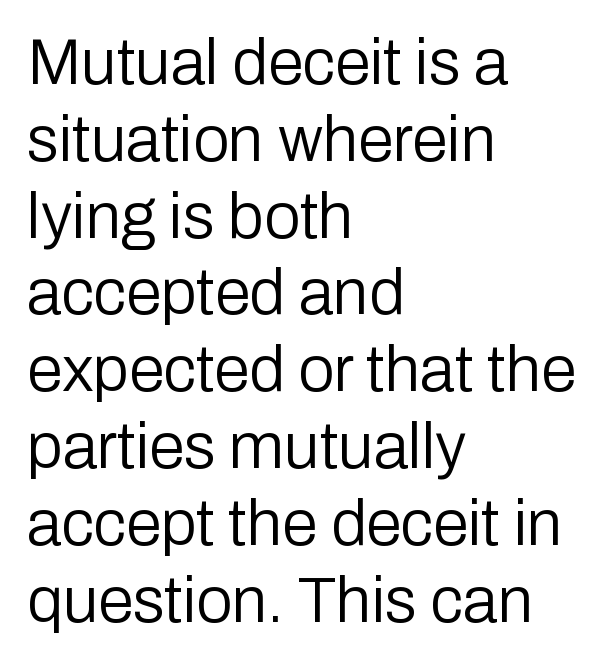
Q: Is the text bold? A: No.
Q: Is the text italic (slanted)? A: No, it is upright.
Q: Is the typeface a serif or a sans-serif typeface? A: Sans-serif.
Q: Is the text underlined? A: No.
Q: How is the paragraph aligned? A: Left-aligned.
Q: Is the spacing between letters normal or unusually wide? A: Normal.
Q: Width (condensed, normal, or wide)? A: Normal.
Q: Stroke contrast? A: Low.
Q: x-height? A: Medium.
Q: Monospaced? A: No.
